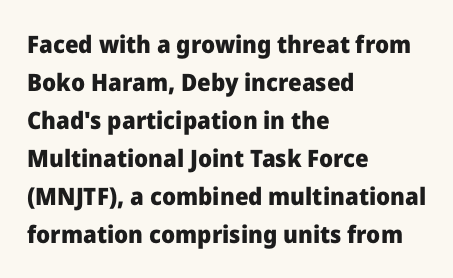
Q: Is the text bold? A: Yes.
Q: Is the text italic (slanted)? A: No, it is upright.
Q: Is the text underlined? A: No.
Q: How is the paragraph aligned? A: Left-aligned.
Q: Is the spacing between letters normal or unusually wide? A: Normal.
Q: Is the spacing between lines tight, normal or loose? A: Normal.
